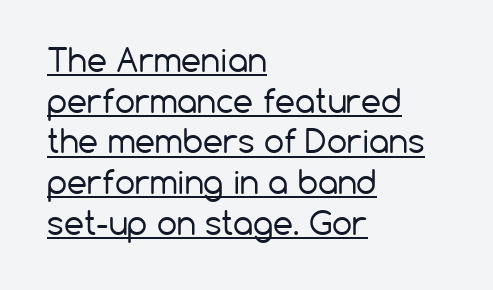
The image shows 32 px regular-weight sans-serif type, upright; set left-aligned, normal line spacing (1.27x), normal letter spacing, underlined; low stroke contrast and a medium x-height.
